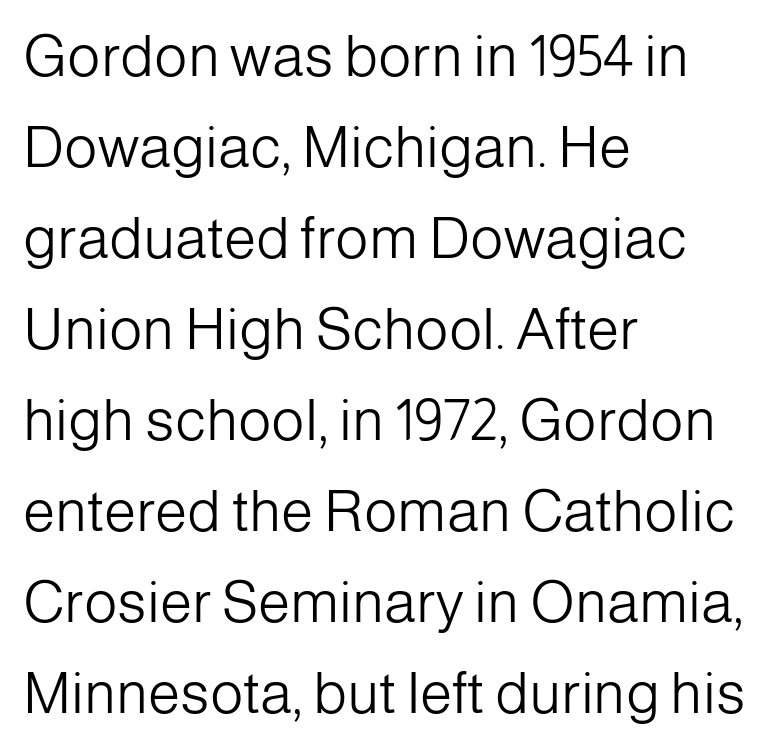
Do the letters lean? They stand straight. Words float on clear page, feet unadorned. I'd call this a sans setting — the letters go barefoot. Here the designer chose a conventional face with non-uniform glyph widths.
